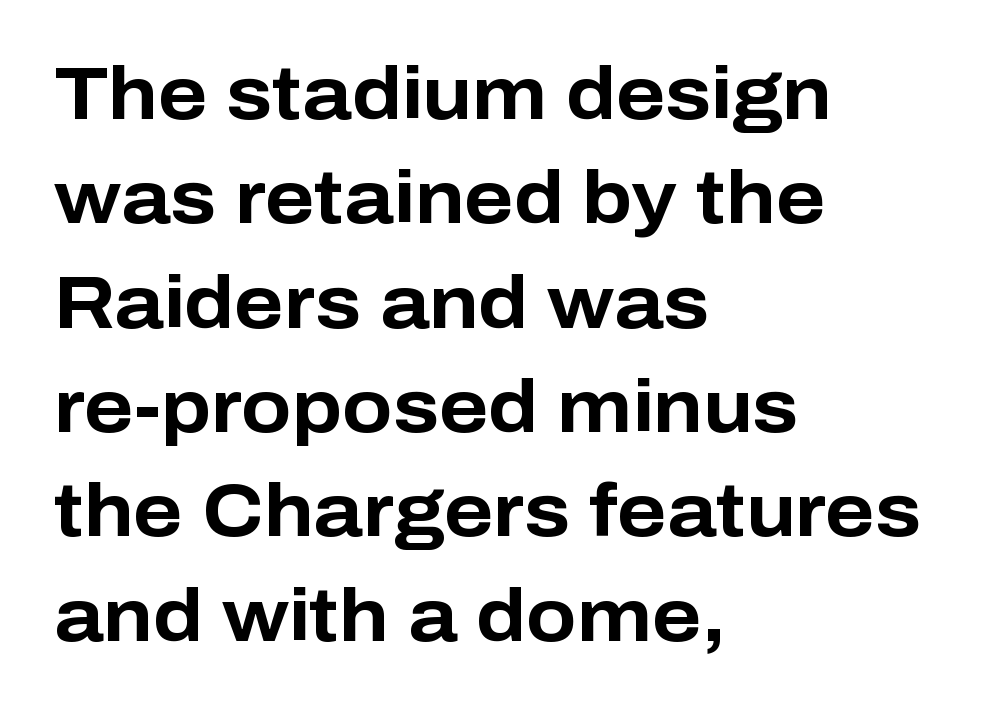
The image shows 74 px bold sans-serif type, upright; set left-aligned, normal line spacing (1.41x), normal letter spacing, not underlined; low stroke contrast and a medium x-height.
